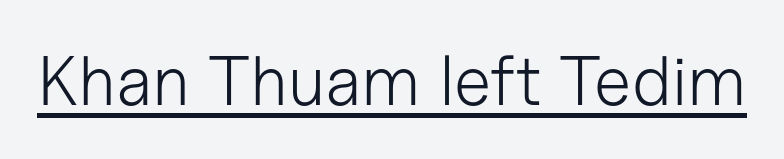
{"serif": "no", "italic": "no", "bold": "no", "weight": "light", "width": "normal", "stroke_contrast": "low", "x_height": "medium", "monospaced": "no", "underline": "yes", "letter_spacing": "normal", "letter_spacing_em": 0.0, "glyph_px": 70}
